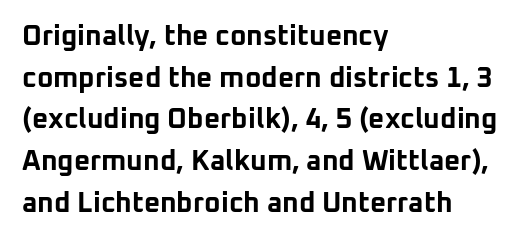
{"serif": "no", "italic": "no", "bold": "yes", "weight": "bold", "width": "normal", "stroke_contrast": "low", "x_height": "medium", "monospaced": "no", "underline": "no", "align": "left", "line_spacing": "normal", "line_spacing_ratio": 1.49, "letter_spacing": "normal", "letter_spacing_em": 0.0, "glyph_px": 28}
